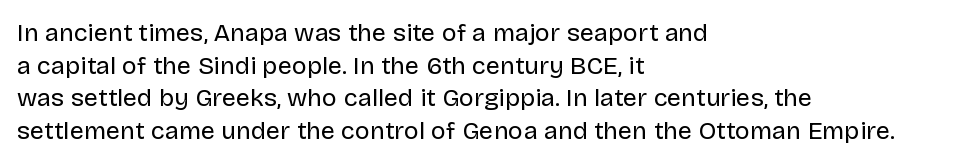
Q: Is the text bold? A: No.
Q: Is the text italic (slanted)? A: No, it is upright.
Q: Is the text underlined? A: No.
Q: How is the paragraph aligned? A: Left-aligned.
Q: Is the spacing between letters normal or unusually wide? A: Normal.
Q: Is the spacing between lines tight, normal or loose? A: Normal.
